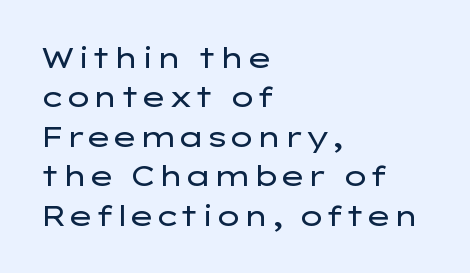
{"serif": "no", "italic": "no", "bold": "no", "weight": "regular", "width": "wide", "stroke_contrast": "low", "x_height": "medium", "monospaced": "no", "underline": "no", "align": "left", "line_spacing": "normal", "line_spacing_ratio": 1.41, "letter_spacing": "normal", "letter_spacing_em": 0.0, "glyph_px": 28}
